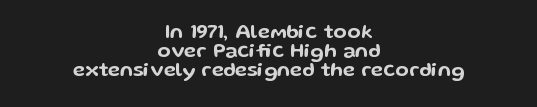
Q: Is the text italic (slanted)? A: No, it is upright.
Q: Is the text underlined? A: No.
Q: How is the paragraph aligned? A: Centered.
Q: Is the spacing between letters normal or unusually wide? A: Normal.
Q: Is the spacing between lines tight, normal or loose? A: Tight.
